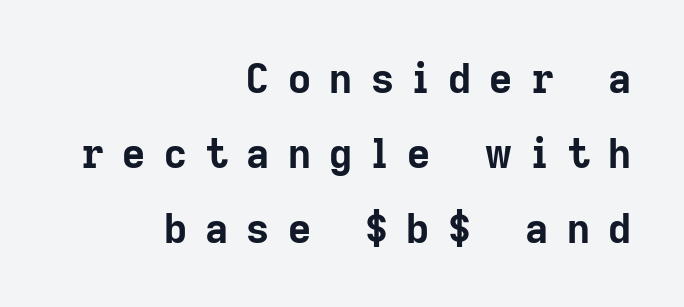
Notice how the stems are strictly vertical — no italics here. The characters look thick and weighty, a clear bold. In terms of letterspacing, this is a distinctly airy, spread setting. Does the type have serifs? No, each stem ends abruptly. Descenders are the only things crossing below the line.
